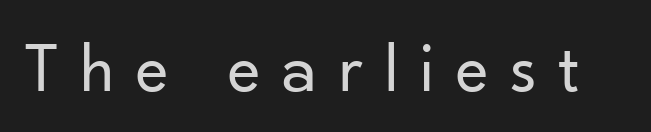
{"serif": "no", "italic": "no", "bold": "no", "weight": "regular", "width": "normal", "stroke_contrast": "low", "x_height": "small", "monospaced": "no", "underline": "no", "letter_spacing": "wide", "letter_spacing_em": 0.31, "glyph_px": 70}
